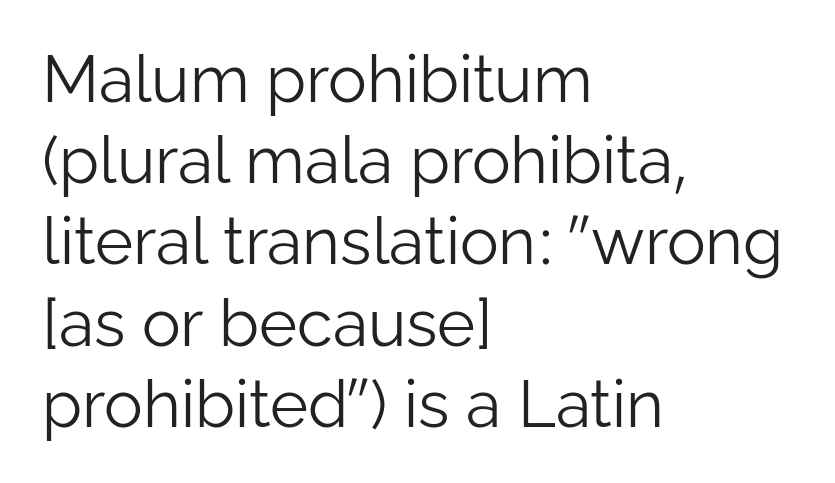
The image shows 65 px light sans-serif type, upright; set left-aligned, normal line spacing (1.25x), normal letter spacing, not underlined; low stroke contrast and a medium x-height.
